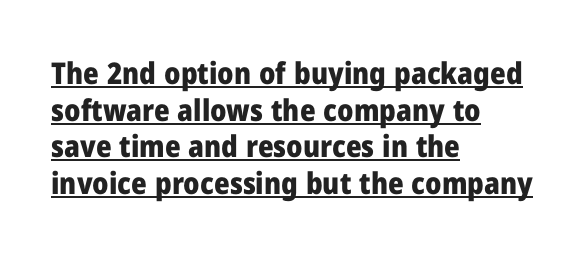
Is there any slant? The stems are plumb. The characters look thick and weighty, a clear bold. Looks like someone drew a line under every word here. Horizontally, the lines are justified to the leading edge only. The characters display no serif detailing; their extremities are plain.
